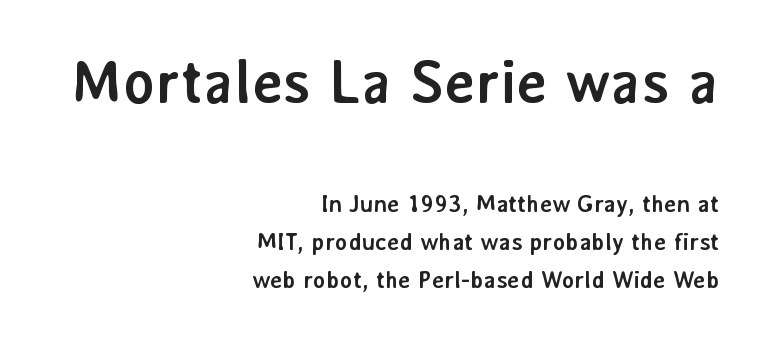
Q: Is the text bold? A: Yes.
Q: Is the text italic (slanted)? A: No, it is upright.
Q: Is the typeface a serif or a sans-serif typeface? A: Sans-serif.
Q: Is the text underlined? A: No.
Q: How is the paragraph aligned? A: Right-aligned.
Q: Is the spacing between letters normal or unusually wide? A: Normal.
Q: Is the spacing between lines tight, normal or loose? A: Normal.
Q: Which block of text is set in a larger size, the first (top) or the second (bottom)? A: The first (top) one.
Q: Width (condensed, normal, or wide)? A: Normal.
Q: Stroke contrast? A: Low.
Q: x-height? A: Medium.
Q: Monospaced? A: No.
